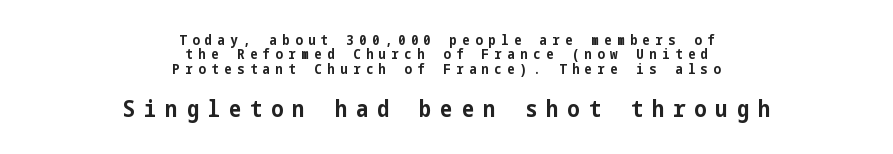
{"italic": "no", "bold": "yes", "underline": "no", "align": "center", "line_spacing": "tight", "line_spacing_ratio": 1.03, "letter_spacing": "wide", "letter_spacing_em": 0.39, "larger_block": "second", "size_ratio": 1.64, "glyph_px": 23}
